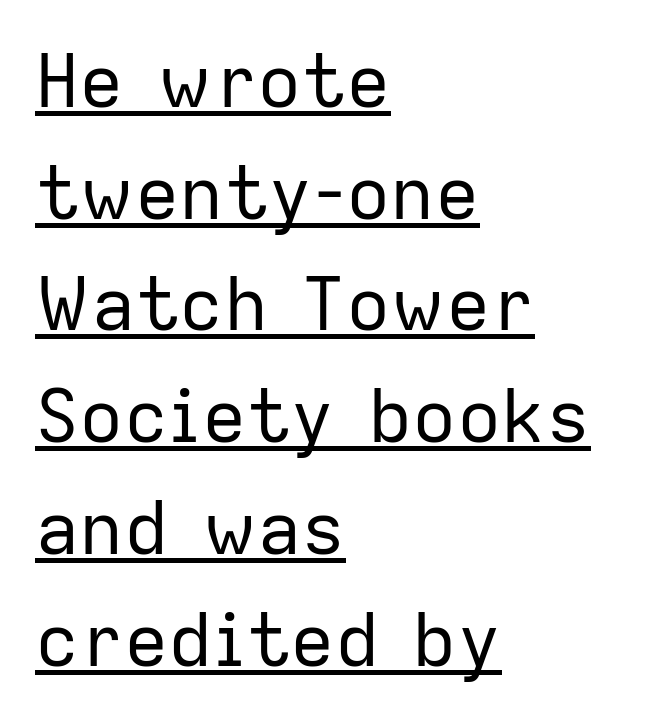
{"serif": "no", "italic": "no", "bold": "no", "weight": "regular", "width": "normal", "stroke_contrast": "low", "x_height": "medium", "monospaced": "no", "underline": "yes", "align": "left", "line_spacing": "normal", "line_spacing_ratio": 1.51, "letter_spacing": "normal", "letter_spacing_em": 0.0, "glyph_px": 74}
